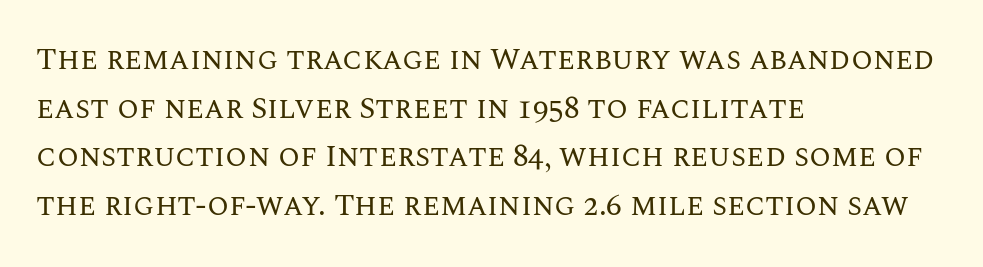
{"italic": "no", "bold": "no", "weight": "regular", "width": "normal", "stroke_contrast": "medium", "x_height": "large", "monospaced": "no", "underline": "no", "align": "left", "line_spacing": "normal", "line_spacing_ratio": 1.57, "letter_spacing": "normal", "letter_spacing_em": 0.0, "glyph_px": 31}
